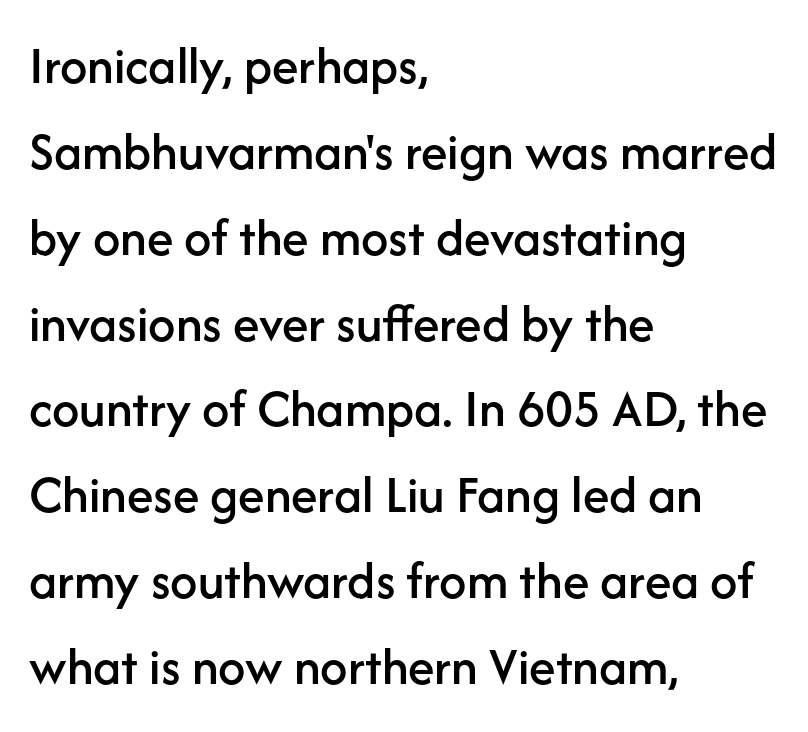
{"serif": "no", "italic": "no", "width": "normal", "stroke_contrast": "low", "x_height": "medium", "monospaced": "no", "underline": "no", "align": "left", "line_spacing": "normal", "line_spacing_ratio": 1.59, "letter_spacing": "normal", "letter_spacing_em": 0.0, "glyph_px": 54}
